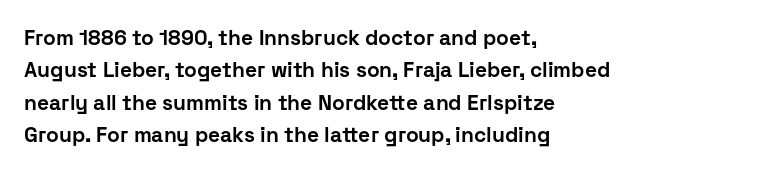
{"italic": "no", "bold": "yes", "underline": "no", "align": "left", "line_spacing": "normal", "line_spacing_ratio": 1.54, "letter_spacing": "normal", "letter_spacing_em": 0.0, "glyph_px": 21}
